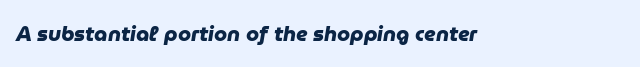
The image shows 21 px bold type; set normal letter spacing, not underlined.
